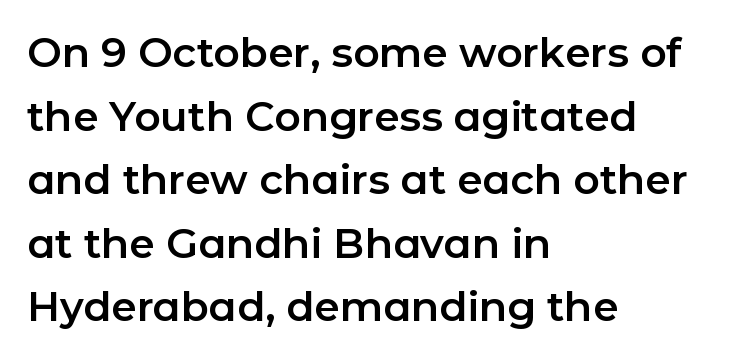
{"serif": "no", "italic": "no", "width": "normal", "stroke_contrast": "low", "x_height": "medium", "monospaced": "no", "underline": "no", "align": "left", "line_spacing": "normal", "line_spacing_ratio": 1.55, "letter_spacing": "normal", "letter_spacing_em": 0.0, "glyph_px": 41}
